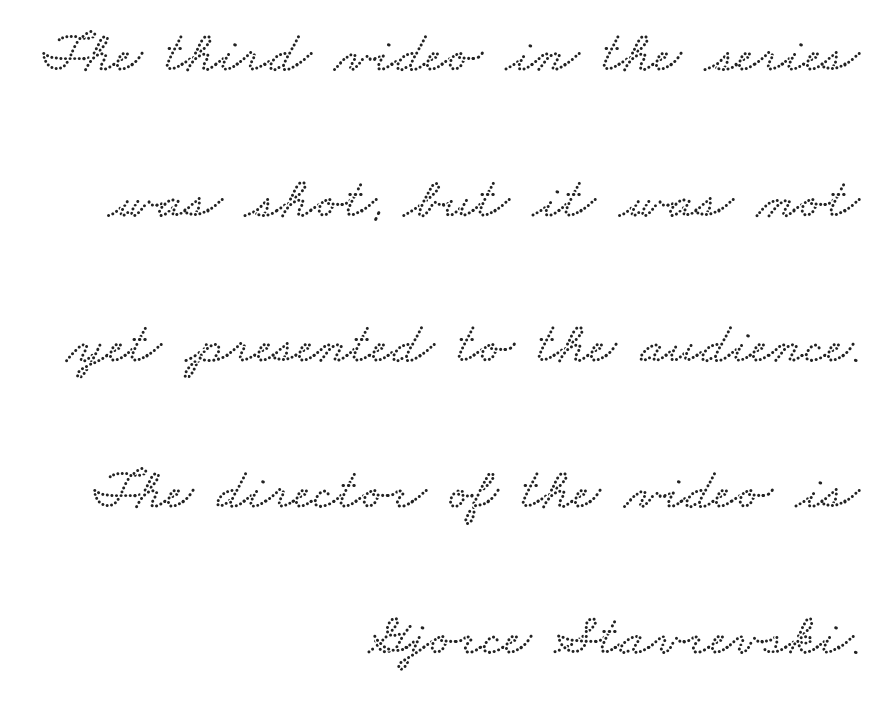
The image shows 59 px wide type; set right-aligned, loose line spacing (2.47x), normal letter spacing, not underlined; low stroke contrast and a small x-height.
